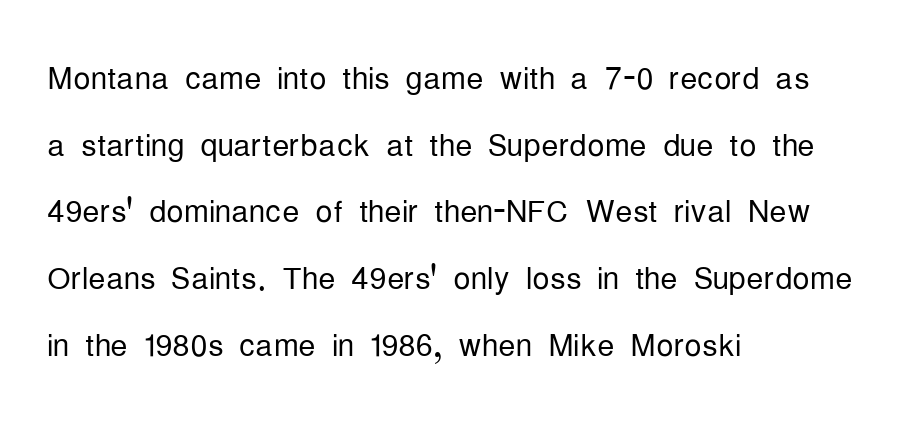
{"serif": "no", "italic": "no", "bold": "no", "weight": "light", "width": "condensed", "stroke_contrast": "low", "x_height": "medium", "monospaced": "no", "underline": "no", "align": "left", "line_spacing": "normal", "line_spacing_ratio": 1.55, "letter_spacing": "normal", "letter_spacing_em": 0.0, "glyph_px": 43}
